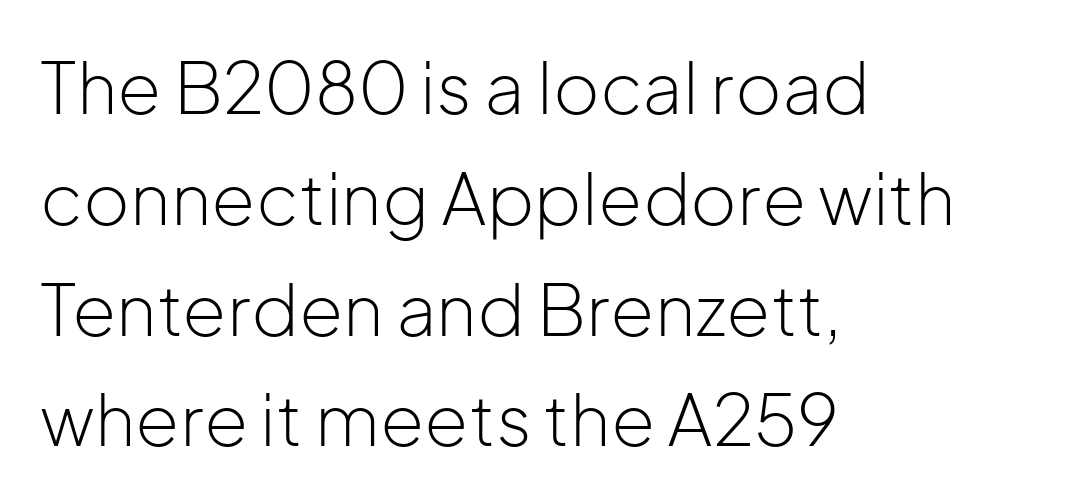
Q: Is the text bold? A: No.
Q: Is the text italic (slanted)? A: No, it is upright.
Q: Is the typeface a serif or a sans-serif typeface? A: Sans-serif.
Q: Is the text underlined? A: No.
Q: How is the paragraph aligned? A: Left-aligned.
Q: Is the spacing between letters normal or unusually wide? A: Normal.
Q: Is the spacing between lines tight, normal or loose? A: Normal.
Q: Width (condensed, normal, or wide)? A: Normal.
Q: Stroke contrast? A: Low.
Q: x-height? A: Medium.
Q: Monospaced? A: No.
